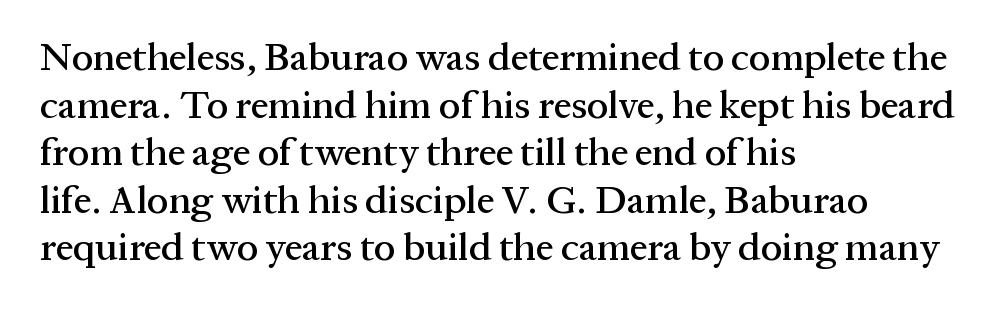
Rule under the text: the space is simply empty. The axis of the letterforms is exactly vertical. The paragraph shown leans on its left margin. The face used here is proportionally spaced, like ordinary book or web type. The passage shown has conventional tracking throughout.
